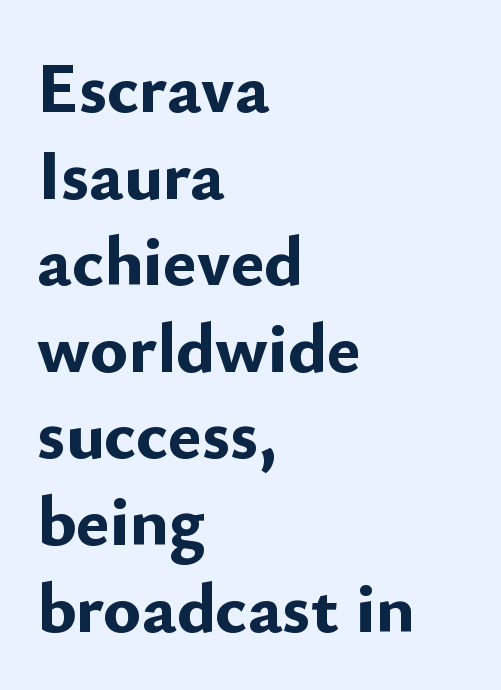
The image shows 71 px bold sans-serif type, upright; set left-aligned, line spacing 1.22x, normal letter spacing, not underlined; low stroke contrast and a small x-height.
